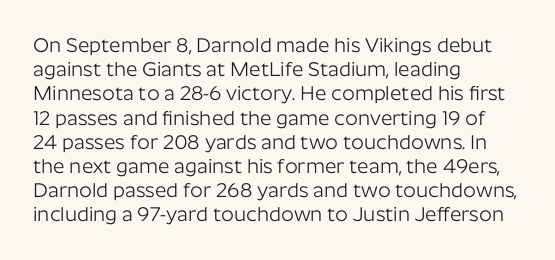
The image shows 20 px text type, upright; set left-aligned, line spacing 1.21x, normal letter spacing, not underlined.
